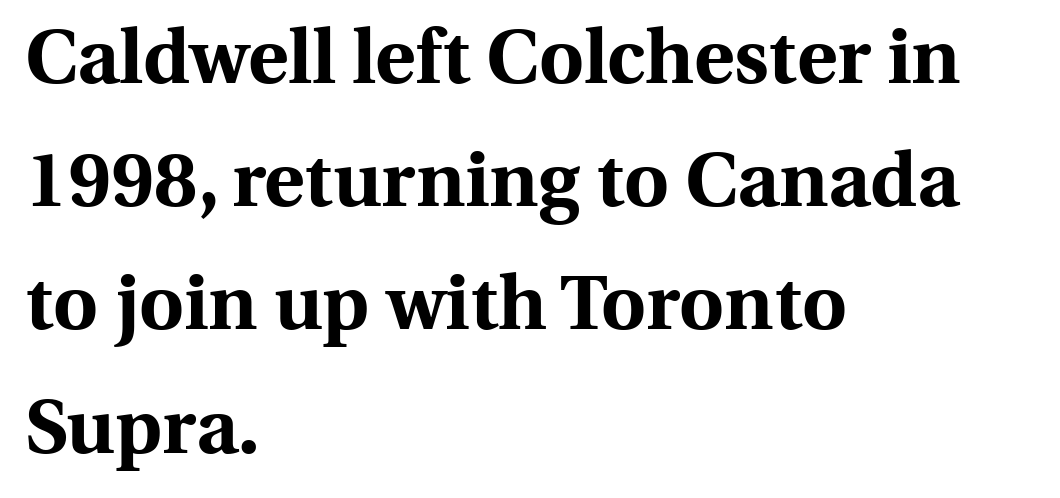
{"serif": "yes", "italic": "no", "bold": "yes", "weight": "bold", "width": "normal", "x_height": "medium", "monospaced": "no", "underline": "no", "align": "left", "line_spacing": "normal", "line_spacing_ratio": 1.6, "letter_spacing": "normal", "letter_spacing_em": 0.0, "glyph_px": 77}
